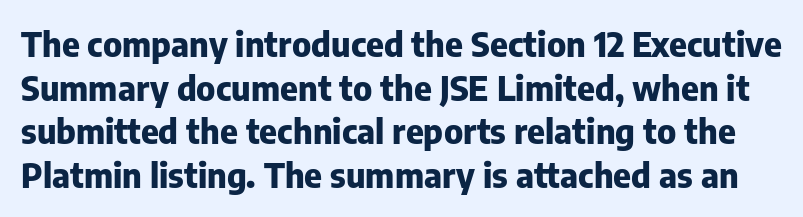
{"serif": "no", "italic": "no", "bold": "yes", "weight": "heavy", "width": "normal", "stroke_contrast": "low", "x_height": "medium", "monospaced": "no", "underline": "no", "line_spacing": "normal", "line_spacing_ratio": 1.28, "letter_spacing": "normal", "letter_spacing_em": 0.0, "glyph_px": 34}
